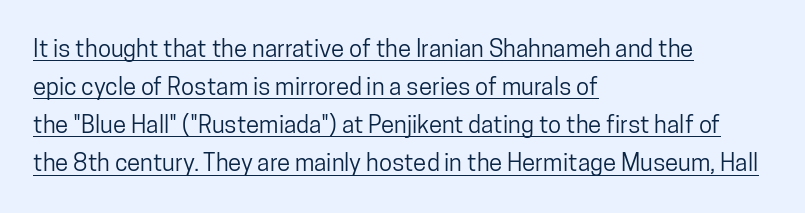
{"italic": "no", "underline": "yes", "align": "left", "line_spacing": "normal", "line_spacing_ratio": 1.59, "letter_spacing": "normal", "letter_spacing_em": 0.0, "glyph_px": 24}
